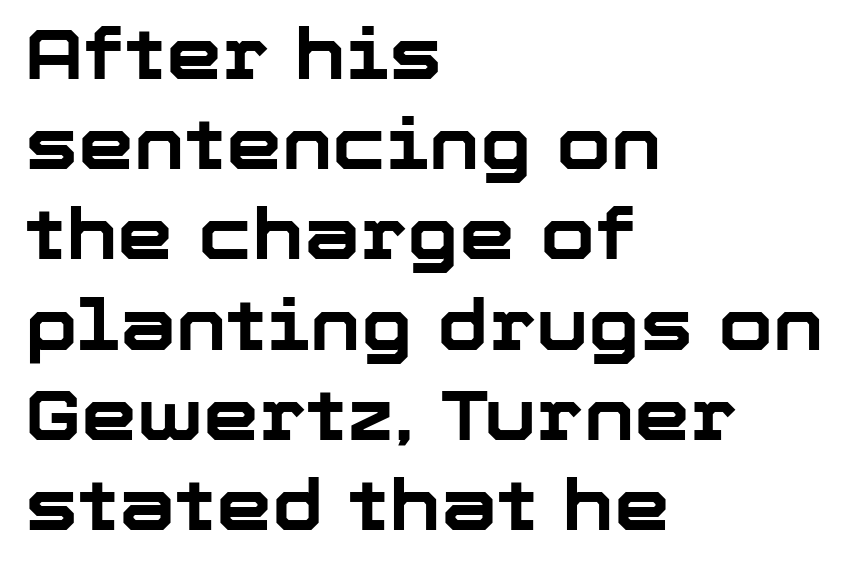
{"serif": "no", "italic": "no", "bold": "yes", "weight": "bold", "width": "normal", "stroke_contrast": "low", "x_height": "medium", "monospaced": "no", "underline": "no", "align": "left", "line_spacing": "normal", "line_spacing_ratio": 1.27, "letter_spacing": "normal", "letter_spacing_em": 0.0, "glyph_px": 71}
